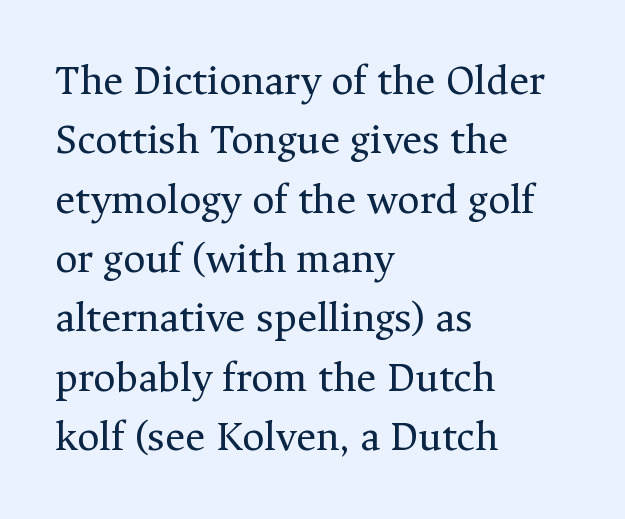
The image shows 43 px regular-weight serif type, upright; set left-aligned, normal line spacing (1.38x), normal letter spacing, not underlined; medium stroke contrast and a medium x-height.
